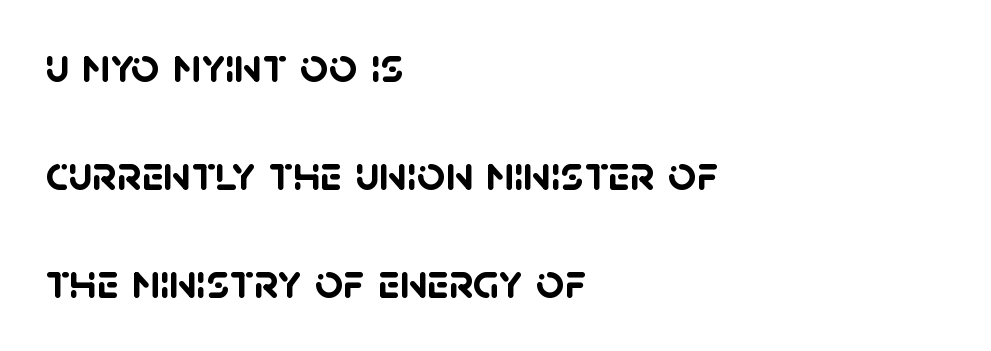
{"serif": "no", "bold": "yes", "weight": "semibold", "width": "normal", "stroke_contrast": "low", "x_height": "large", "monospaced": "no", "underline": "no", "align": "left", "line_spacing": "loose", "line_spacing_ratio": 2.2, "letter_spacing": "normal", "letter_spacing_em": 0.0, "glyph_px": 49}
